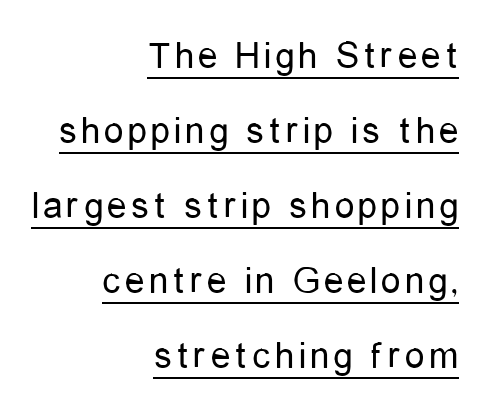
Q: Is the text bold? A: No.
Q: Is the text italic (slanted)? A: No, it is upright.
Q: Is the typeface a serif or a sans-serif typeface? A: Sans-serif.
Q: Is the text underlined? A: Yes.
Q: How is the paragraph aligned? A: Right-aligned.
Q: Is the spacing between lines tight, normal or loose? A: Loose.
Q: Width (condensed, normal, or wide)? A: Condensed.
Q: Stroke contrast? A: Low.
Q: x-height? A: Medium.
Q: Monospaced? A: No.
